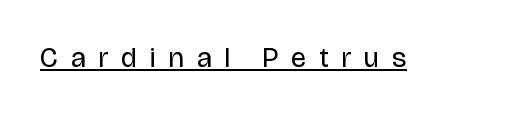
{"serif": "no", "italic": "no", "bold": "no", "weight": "regular", "width": "normal", "stroke_contrast": "low", "x_height": "large", "monospaced": "no", "underline": "yes", "letter_spacing": "wide", "letter_spacing_em": 0.46, "glyph_px": 28}
